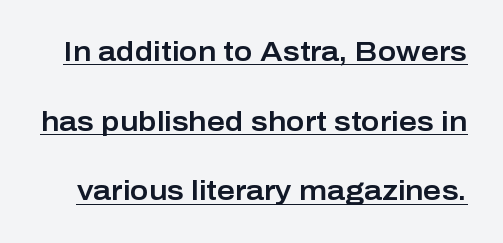
The image shows 28 px sans-serif type, upright; set loose line spacing (2.49x), normal letter spacing, underlined; low stroke contrast and a medium x-height.
